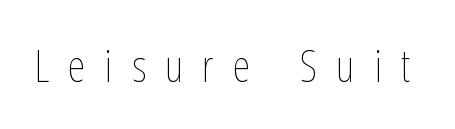
{"italic": "no", "bold": "no", "weight": "thin", "width": "condensed", "stroke_contrast": "low", "x_height": "medium", "monospaced": "no", "underline": "no", "letter_spacing": "wide", "letter_spacing_em": 0.44, "glyph_px": 44}
